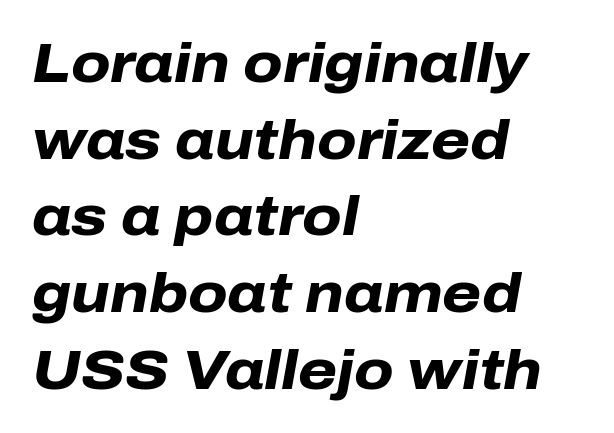
The image shows 56 px heavy type, italic (leaning right); set left-aligned, normal line spacing (1.37x), normal letter spacing, not underlined; low stroke contrast and a medium x-height.
